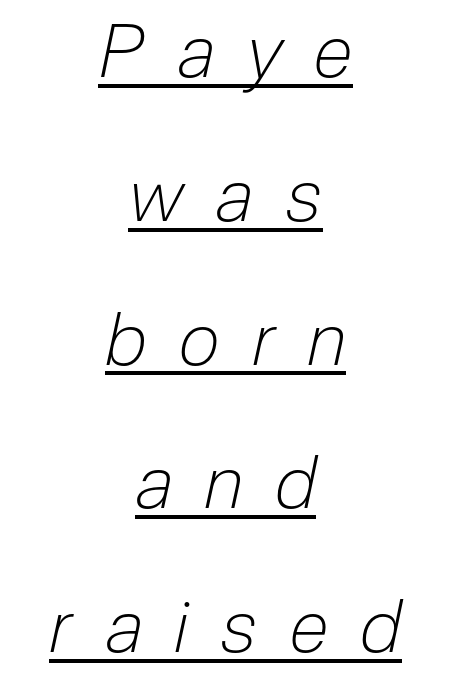
Is there much room between lines? Yes — plenty of vertical air separates them. Compared with a typical body face, this is equally light or lighter still. Each word looks stretched out because of the extra space between its letters. The setting favours the middle, as headings and verse often do.
